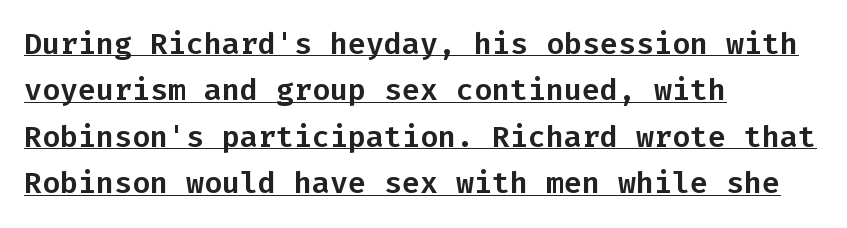
Q: Is the text italic (slanted)? A: No, it is upright.
Q: Is the typeface a serif or a sans-serif typeface? A: Sans-serif.
Q: Is the text underlined? A: Yes.
Q: How is the paragraph aligned? A: Left-aligned.
Q: Is the spacing between letters normal or unusually wide? A: Normal.
Q: Is the spacing between lines tight, normal or loose? A: Normal.
Q: Width (condensed, normal, or wide)? A: Normal.
Q: Stroke contrast? A: Low.
Q: x-height? A: Medium.
Q: Monospaced? A: Yes.
